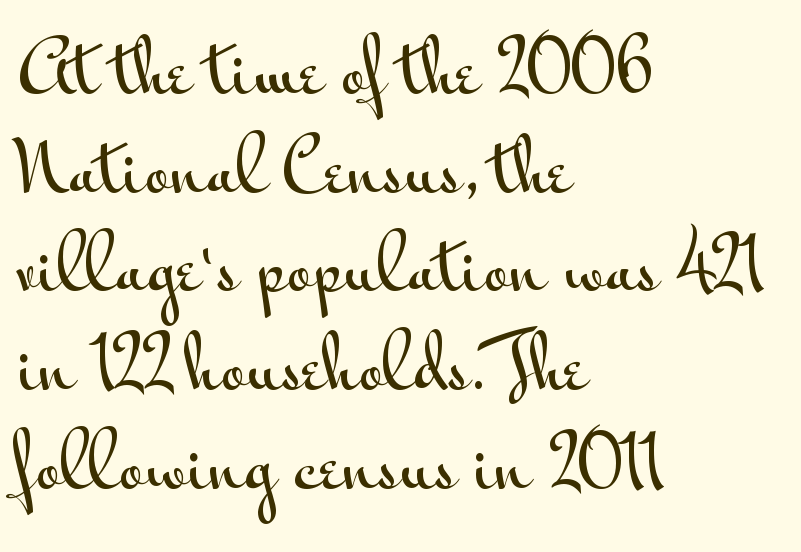
The image shows 70 px wide sans-serif type; set left-aligned, normal line spacing (1.41x), normal letter spacing, not underlined; medium stroke contrast and a small x-height.
